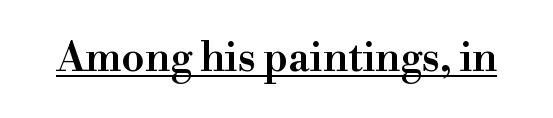
{"serif": "yes", "italic": "no", "bold": "semi", "weight": "semibold", "width": "normal", "stroke_contrast": "high", "x_height": "small", "monospaced": "no", "underline": "yes", "letter_spacing": "normal", "letter_spacing_em": 0.0, "glyph_px": 41}
